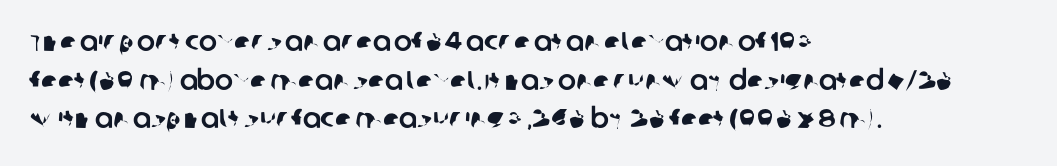
Check the space under the baseline: it is left empty. Alignment: flush left. Default kerning and tracking; the words read as compact shapes. One glance says typical: line gaps are just what's usual.
